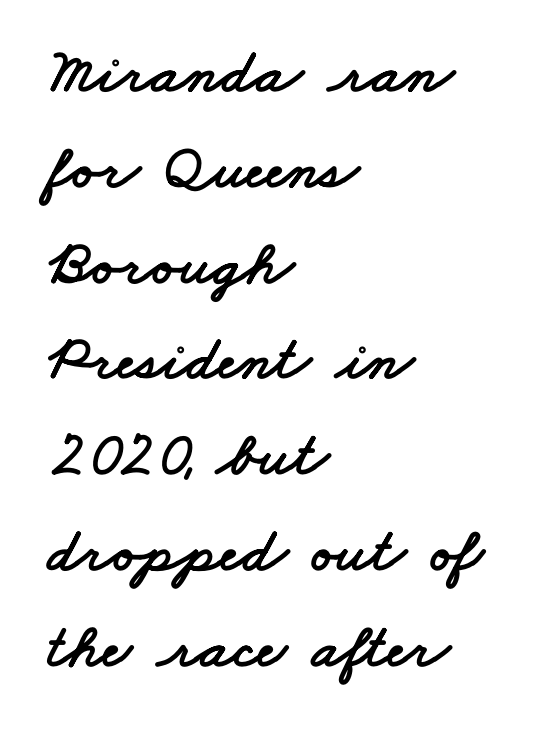
The image shows 63 px wide sans-serif type; set left-aligned, normal line spacing (1.52x), normal letter spacing, not underlined; low stroke contrast and a small x-height.
